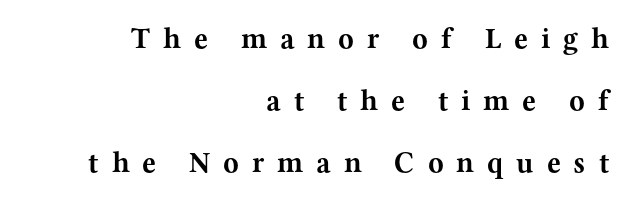
The glyphs in this specimen are seriffed. Character widths vary here, with narrow letters taking less room than wide ones. Horizontal bands of white between lines are thick stripes. Does the lettering tilt? It doesn't — this is upright.
